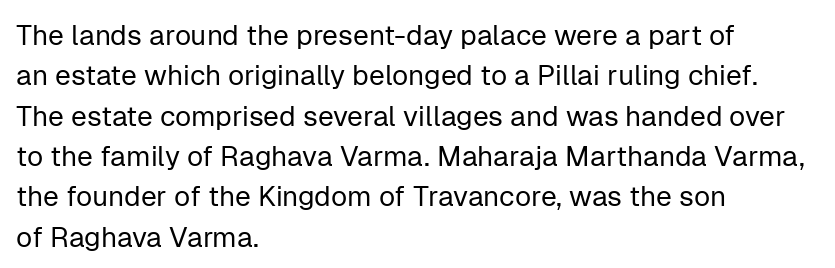
Q: Is the text bold? A: No.
Q: Is the text italic (slanted)? A: No, it is upright.
Q: Is the typeface a serif or a sans-serif typeface? A: Sans-serif.
Q: Is the text underlined? A: No.
Q: How is the paragraph aligned? A: Left-aligned.
Q: Is the spacing between letters normal or unusually wide? A: Normal.
Q: Is the spacing between lines tight, normal or loose? A: Normal.
Q: Width (condensed, normal, or wide)? A: Normal.
Q: Stroke contrast? A: Low.
Q: x-height? A: Medium.
Q: Monospaced? A: No.
